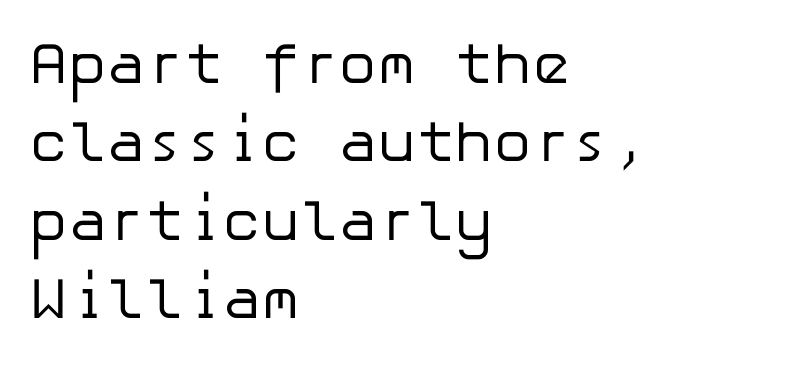
{"serif": "no", "italic": "no", "bold": "no", "weight": "regular", "width": "normal", "stroke_contrast": "low", "x_height": "medium", "underline": "no", "align": "left", "line_spacing": "normal", "line_spacing_ratio": 1.35, "letter_spacing": "normal", "letter_spacing_em": 0.0, "glyph_px": 58}
